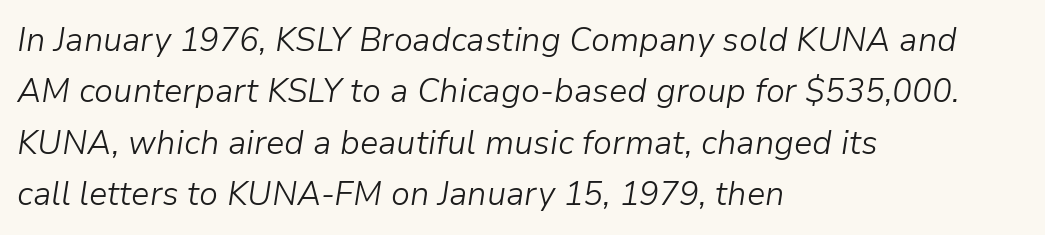
{"italic": "yes", "lean": "right", "slant_degrees": 9, "bold": "no", "weight": "light", "width": "normal", "stroke_contrast": "low", "x_height": "medium", "monospaced": "no", "underline": "no", "align": "left", "line_spacing": "normal", "line_spacing_ratio": 1.56, "letter_spacing": "normal", "letter_spacing_em": 0.0, "glyph_px": 33}
